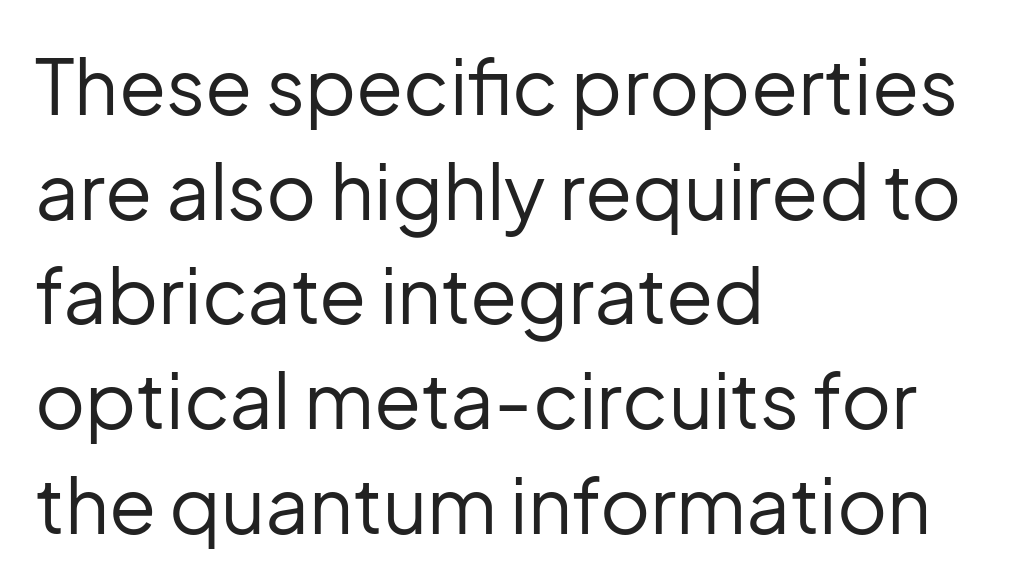
The rendering uses a moderate line-height, typical for paragraphs. Do the characters align in a grid? No, the font is proportional. Serif or sans? Sans — the stroke terminals are bare. The passage is arranged the way most books set body copy — flush left. Is the type heavy? It reads as light-to-regular instead. The strip under each line holds only bare page.
